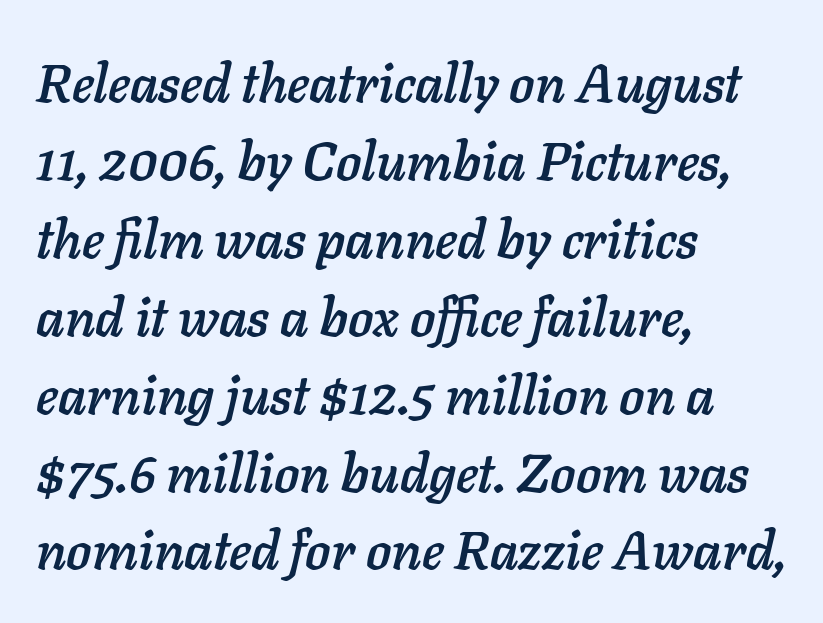
Q: Is the text italic (slanted)? A: Yes, it leans right by about 11 degrees.
Q: Is the text underlined? A: No.
Q: How is the paragraph aligned? A: Left-aligned.
Q: Is the spacing between letters normal or unusually wide? A: Normal.
Q: Is the spacing between lines tight, normal or loose? A: Normal.
Q: Width (condensed, normal, or wide)? A: Normal.
Q: Stroke contrast? A: Low.
Q: x-height? A: Medium.
Q: Monospaced? A: No.
